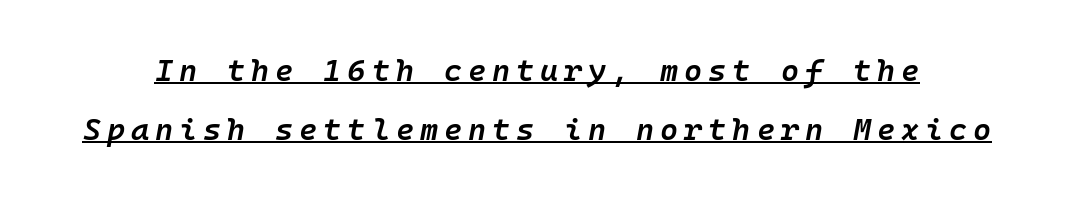
The image shows 31 px semibold type, italic (leaning right), monospaced; set loose line spacing (1.9x), underlined; low stroke contrast and a medium x-height.
